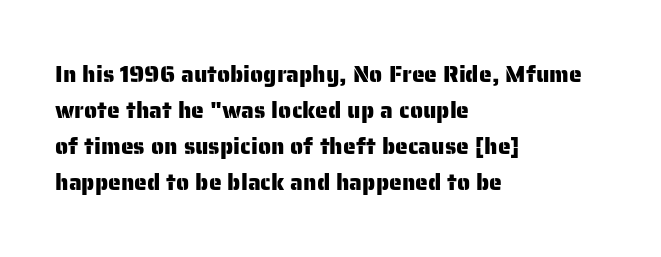
Regular leading. Check under the words: just untouched page. The type is set solid horizontally, with unmodified tracking. The paragraph has a hard left edge and a soft right edge.
